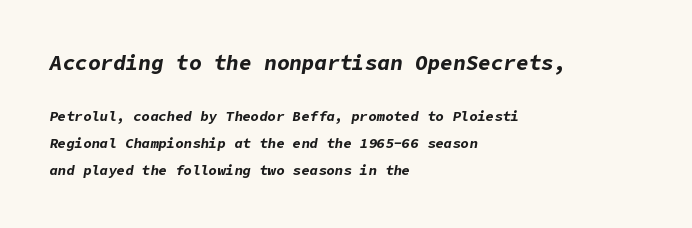
Size contrast runs from large at the top to small at the bottom. Students, this is bold: see how much ink each stroke carries. Is the letter spacing exaggerated? No — it looks like the ordinary default. Style check: oblique. Every row of glyphs begins at an identical x-position on the left.
